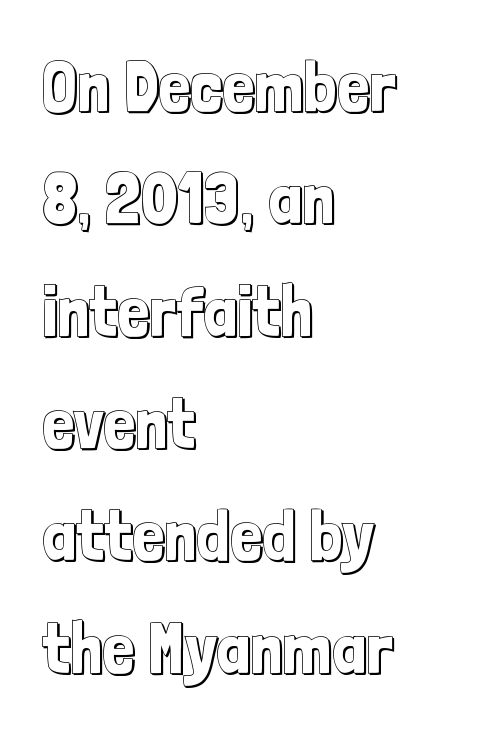
Rows of type keep a routine distance in the vertical direction. Between one letter and the next there's only the usual sliver of space. Unlike italic type, these characters show no tilt at all. The paragraph shown leans on its left margin. Glance below the letters and you will spot only blank space. These lines are rendered in a variable-pitch font.
